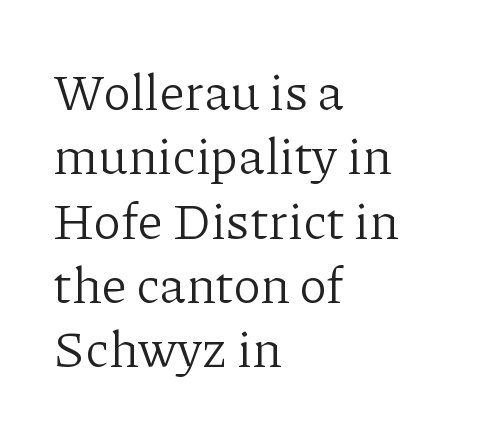
The vertical gap from one line to the next is medium. Think standard paragraph weight, or any step lighter than that. The compositor pushed each line to the left boundary. Quick note: not italic, upright. Stroke terminals: seriffed. Check the space under the baseline: it is left empty.
